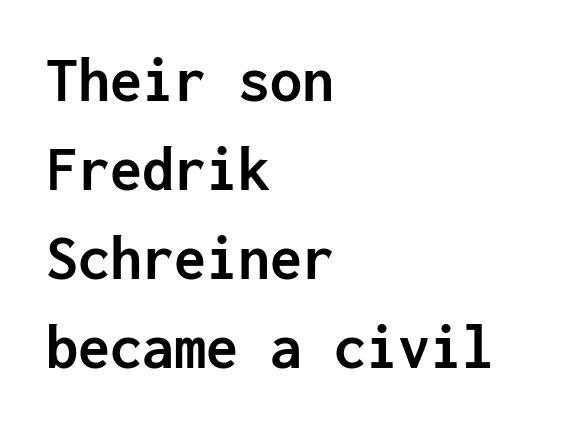
Q: Is the text bold? A: Yes.
Q: Is the text italic (slanted)? A: No, it is upright.
Q: Is the typeface a serif or a sans-serif typeface? A: Sans-serif.
Q: Is the text underlined? A: No.
Q: How is the paragraph aligned? A: Left-aligned.
Q: Is the spacing between letters normal or unusually wide? A: Normal.
Q: Is the spacing between lines tight, normal or loose? A: Normal.
Q: Width (condensed, normal, or wide)? A: Normal.
Q: Stroke contrast? A: Low.
Q: x-height? A: Medium.
Q: Monospaced? A: Yes.
